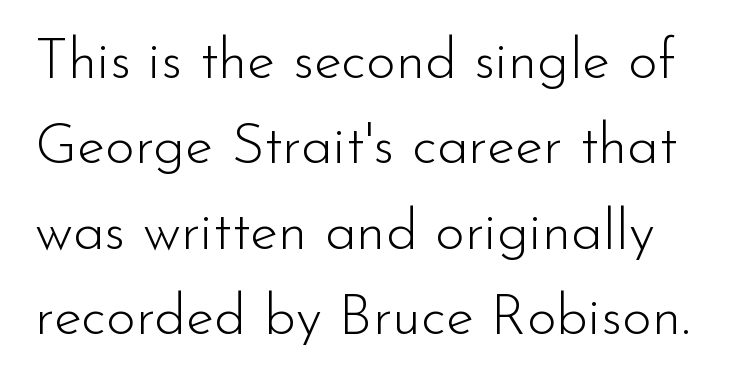
Q: Is the text bold? A: No.
Q: Is the text italic (slanted)? A: No, it is upright.
Q: Is the typeface a serif or a sans-serif typeface? A: Sans-serif.
Q: Is the text underlined? A: No.
Q: Is the spacing between letters normal or unusually wide? A: Normal.
Q: Is the spacing between lines tight, normal or loose? A: Normal.
Q: Width (condensed, normal, or wide)? A: Normal.
Q: Stroke contrast? A: Low.
Q: x-height? A: Small.
Q: Monospaced? A: No.
